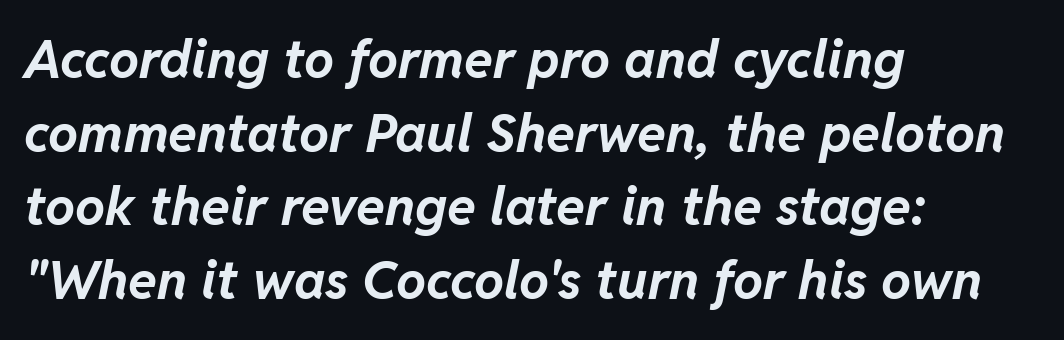
The image shows 53 px bold type, italic (leaning right); set left-aligned, normal line spacing (1.39x), normal letter spacing, not underlined; low stroke contrast and a medium x-height.
